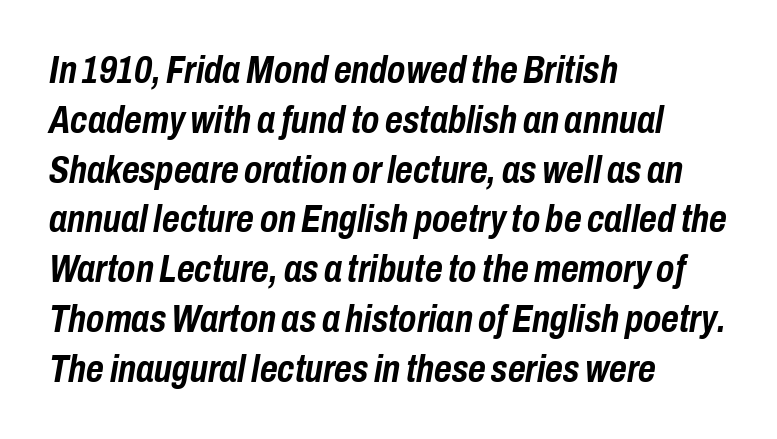
The lines sit at an ordinary, default distance from one another. Caption: standard tracking, unaltered. This sample is left-justified, so line endings fall wherever the words run out. The face used here is proportionally spaced, like ordinary book or web type.
